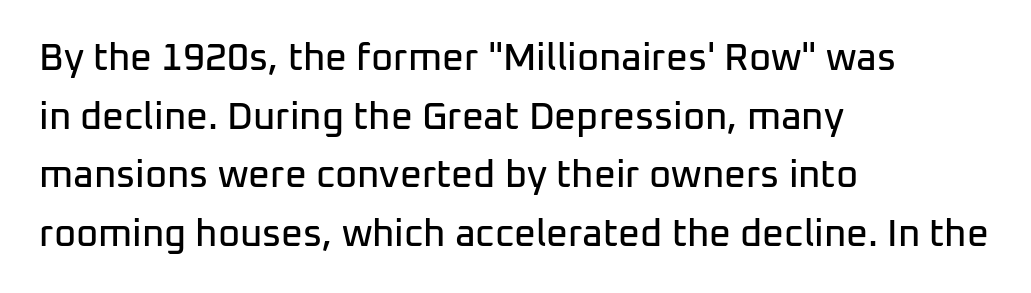
Q: Is the text italic (slanted)? A: No, it is upright.
Q: Is the typeface a serif or a sans-serif typeface? A: Sans-serif.
Q: Is the text underlined? A: No.
Q: How is the paragraph aligned? A: Left-aligned.
Q: Is the spacing between letters normal or unusually wide? A: Normal.
Q: Is the spacing between lines tight, normal or loose? A: Normal.
Q: Width (condensed, normal, or wide)? A: Normal.
Q: Stroke contrast? A: Low.
Q: x-height? A: Medium.
Q: Monospaced? A: No.
